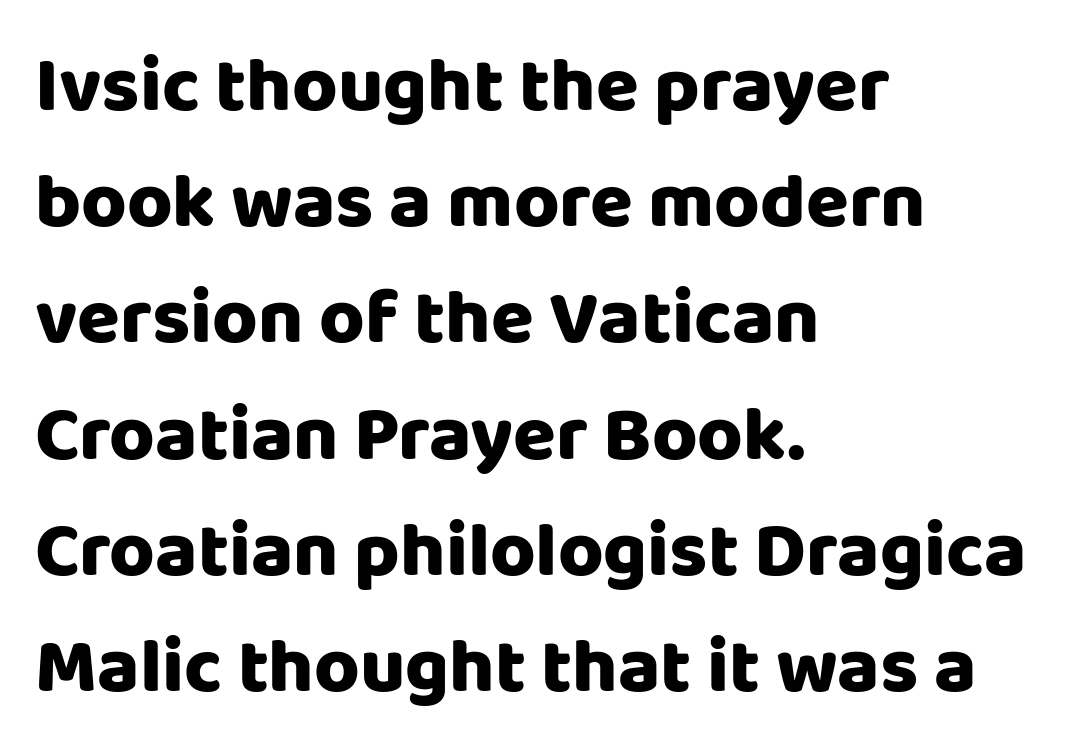
{"serif": "no", "italic": "no", "width": "normal", "stroke_contrast": "low", "x_height": "large", "monospaced": "no", "underline": "no", "align": "left", "line_spacing": "normal", "line_spacing_ratio": 1.49, "letter_spacing": "normal", "letter_spacing_em": 0.0, "glyph_px": 78}
